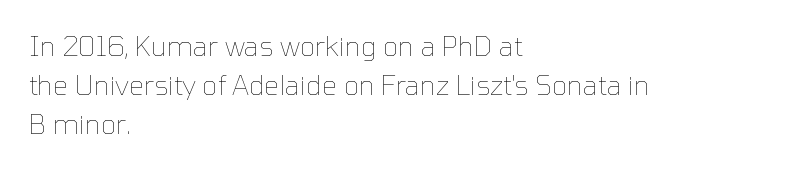
Nothing heavy about these letters — not bold at all. The block of text has a typical density, with ordinary space between rows. Posture: straight, roman, zero tilt. Quick note: underline off. The letterforms sit shoulder to shoulder at normal distance.
